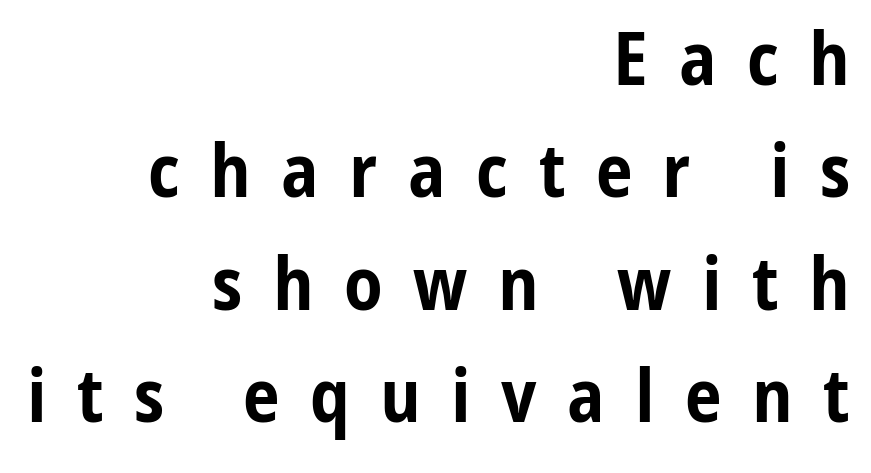
Vertical strokes here are truly vertical. The letters advance in unequal steps, a hallmark of proportional type. The typeface chosen for these lines omits serifs. The rendering uses a bold face; every stroke is thick and dark. Words appear elongated and porous because spacing is wide.
